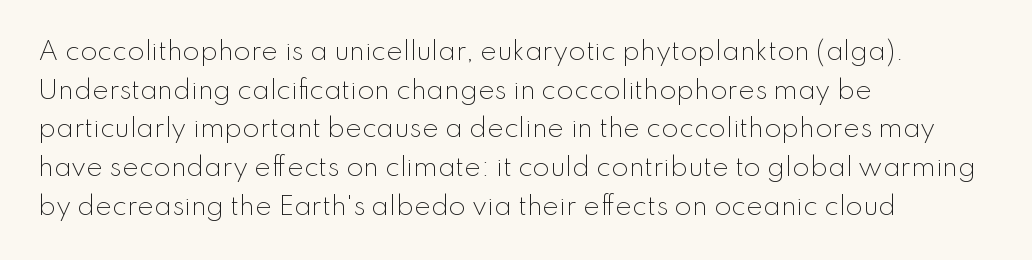
The image shows 25 px text type, upright; set left-aligned, normal line spacing (1.55x), normal letter spacing, not underlined.
